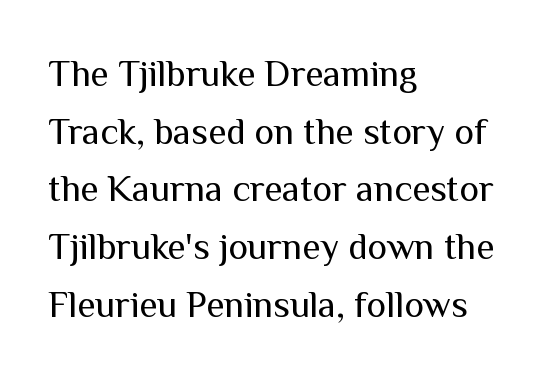
Q: Is the text bold? A: No.
Q: Is the text italic (slanted)? A: No, it is upright.
Q: Is the typeface a serif or a sans-serif typeface? A: Sans-serif.
Q: Is the text underlined? A: No.
Q: How is the paragraph aligned? A: Left-aligned.
Q: Is the spacing between letters normal or unusually wide? A: Normal.
Q: Is the spacing between lines tight, normal or loose? A: Normal.
Q: Width (condensed, normal, or wide)? A: Normal.
Q: Stroke contrast? A: Medium.
Q: x-height? A: Medium.
Q: Monospaced? A: No.
